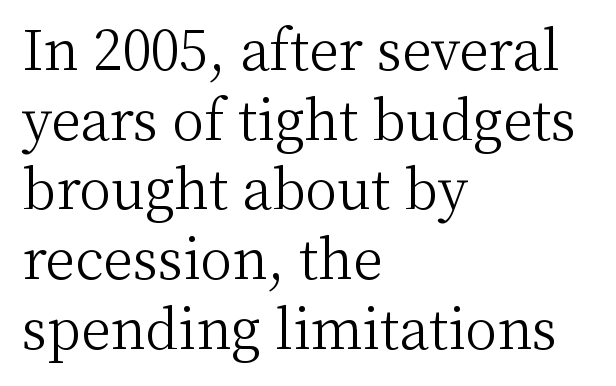
The image shows 54 px light serif type, upright; set left-aligned, normal line spacing (1.29x), normal letter spacing, not underlined; medium stroke contrast and a medium x-height.
